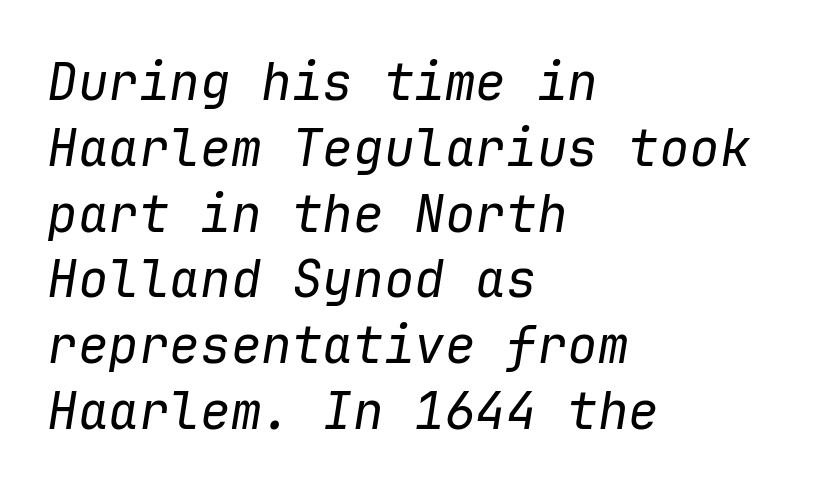
The image shows 51 px regular-weight type, italic (leaning right), monospaced; set left-aligned, normal line spacing (1.29x), normal letter spacing, not underlined; low stroke contrast and a medium x-height.
